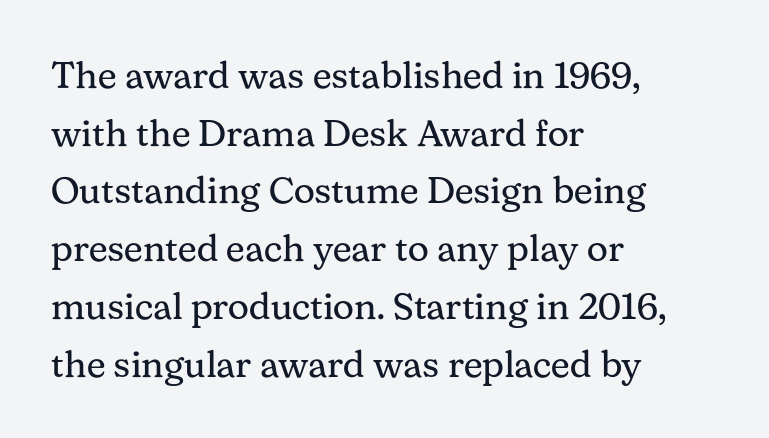
Letterform terminals end in serifs throughout the passage. Lines of text with bare space underneath. Alignment: flush left. This block has exactly the height ordinary leading produces. It's the straight-up-and-down kind of type. The passage shown is not bold in any degree.
